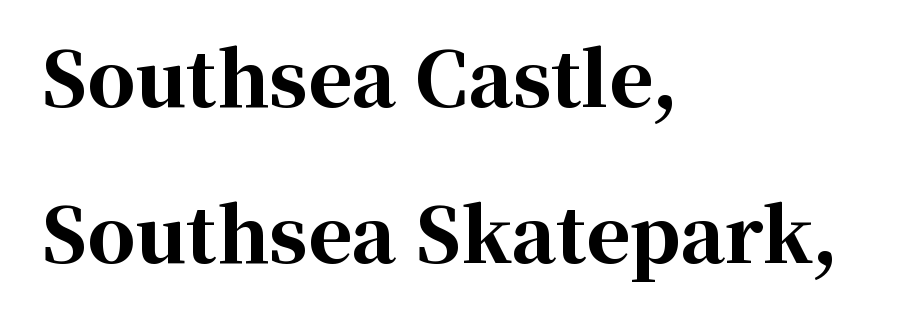
The image shows 75 px bold serif type, upright; set left-aligned, loose line spacing (2.08x), normal letter spacing, not underlined; high stroke contrast and a medium x-height.
